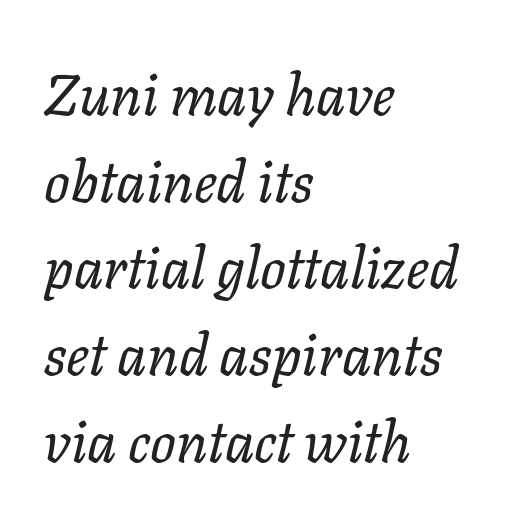
{"italic": "yes", "lean": "right", "slant_degrees": 11, "bold": "no", "weight": "regular", "width": "normal", "stroke_contrast": "low", "x_height": "medium", "monospaced": "no", "underline": "no", "align": "left", "line_spacing": "normal", "line_spacing_ratio": 1.52, "letter_spacing": "normal", "letter_spacing_em": 0.0, "glyph_px": 57}
